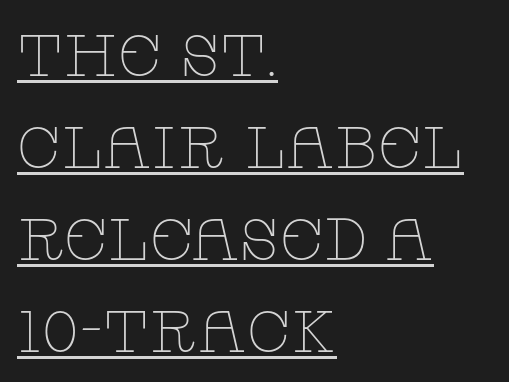
Short and long lines alike share a common starting point at left. The strokes are not fattened; the text isn't bold. Examine the stroke ends and you'll spot serifs. If you measured baseline to baseline, you'd find a middling distance. You can tell it's not italic because the verticals are truly vertical. Is there an underline? Yes — a line sits under the letters.
